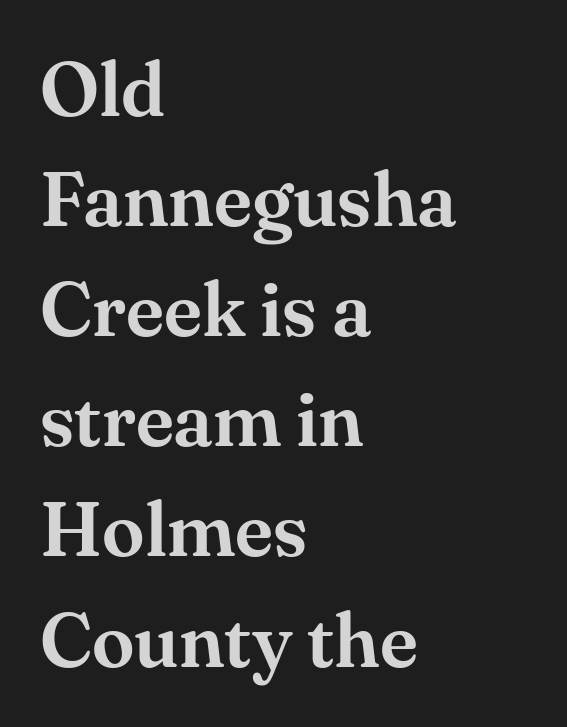
Q: Is the text italic (slanted)? A: No, it is upright.
Q: Is the typeface a serif or a sans-serif typeface? A: Serif.
Q: Is the text underlined? A: No.
Q: How is the paragraph aligned? A: Left-aligned.
Q: Is the spacing between letters normal or unusually wide? A: Normal.
Q: Is the spacing between lines tight, normal or loose? A: Normal.
Q: Width (condensed, normal, or wide)? A: Normal.
Q: Stroke contrast? A: Medium.
Q: x-height? A: Small.
Q: Monospaced? A: No.
